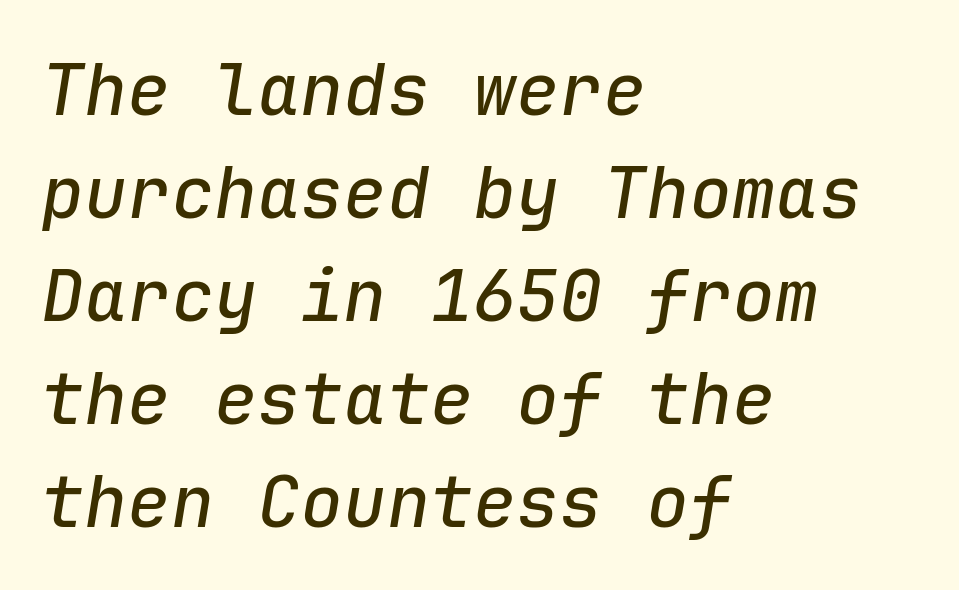
The image shows 72 px text type, italic (leaning right), monospaced; set left-aligned, normal line spacing (1.43x), normal letter spacing, not underlined; low stroke contrast and a medium x-height.
